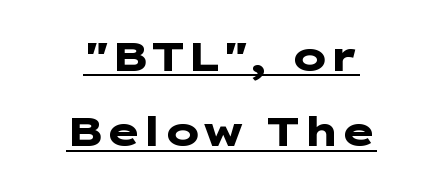
Here the glyphs are tracked normally, forming tight word shapes. The glyphs have the mass of a bold cut. This is roman type, the default non-slanted kind. Compared with undecorated copy, this sample adds a rule below the words.
